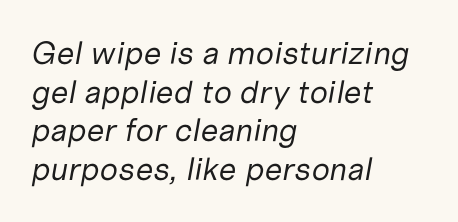
{"italic": "yes", "lean": "right", "slant_degrees": 10, "bold": "no", "weight": "regular", "width": "normal", "stroke_contrast": "low", "x_height": "medium", "monospaced": "no", "underline": "no", "align": "left", "line_spacing_ratio": 1.21, "letter_spacing": "normal", "letter_spacing_em": 0.0, "glyph_px": 32}
